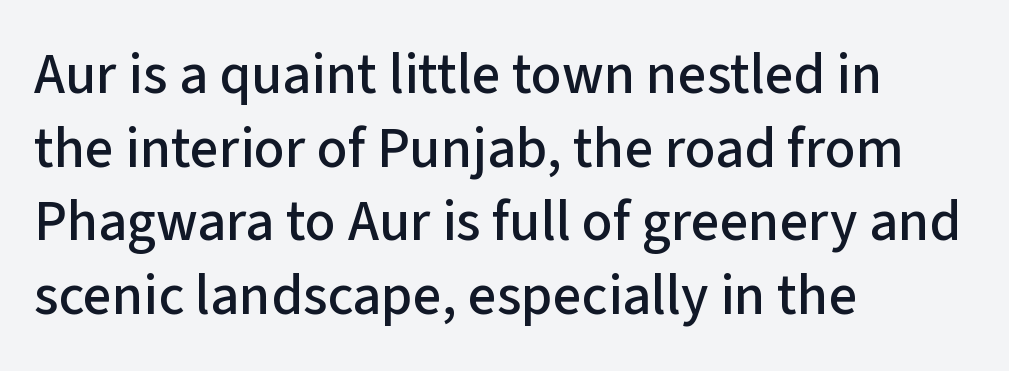
Words float on clear page, feet unadorned. The letters advance in unequal steps, a hallmark of proportional type. I'd call this a sans setting — the letters go barefoot. How would I describe the line gaps? Plain and ordinary.
